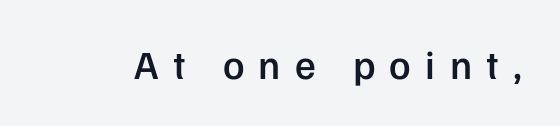
Q: Is the text bold? A: Semi-bold.
Q: Is the text italic (slanted)? A: No, it is upright.
Q: Is the typeface a serif or a sans-serif typeface? A: Sans-serif.
Q: Is the text underlined? A: No.
Q: Is the spacing between letters normal or unusually wide? A: Unusually wide.
Q: Width (condensed, normal, or wide)? A: Normal.
Q: Stroke contrast? A: Low.
Q: x-height? A: Medium.
Q: Monospaced? A: No.
